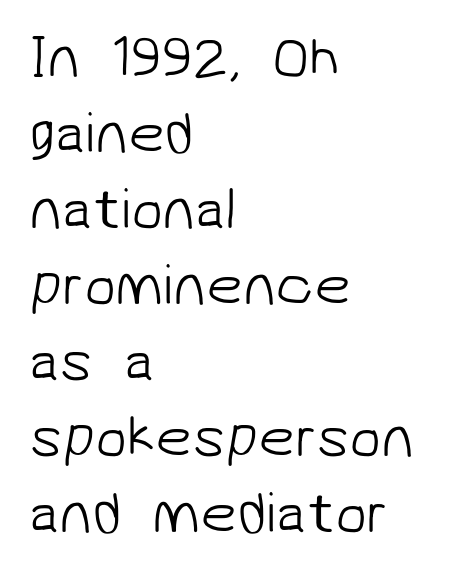
The image shows 58 px light sans-serif type; set left-aligned, normal line spacing (1.31x), normal letter spacing, not underlined; low stroke contrast and a medium x-height.
